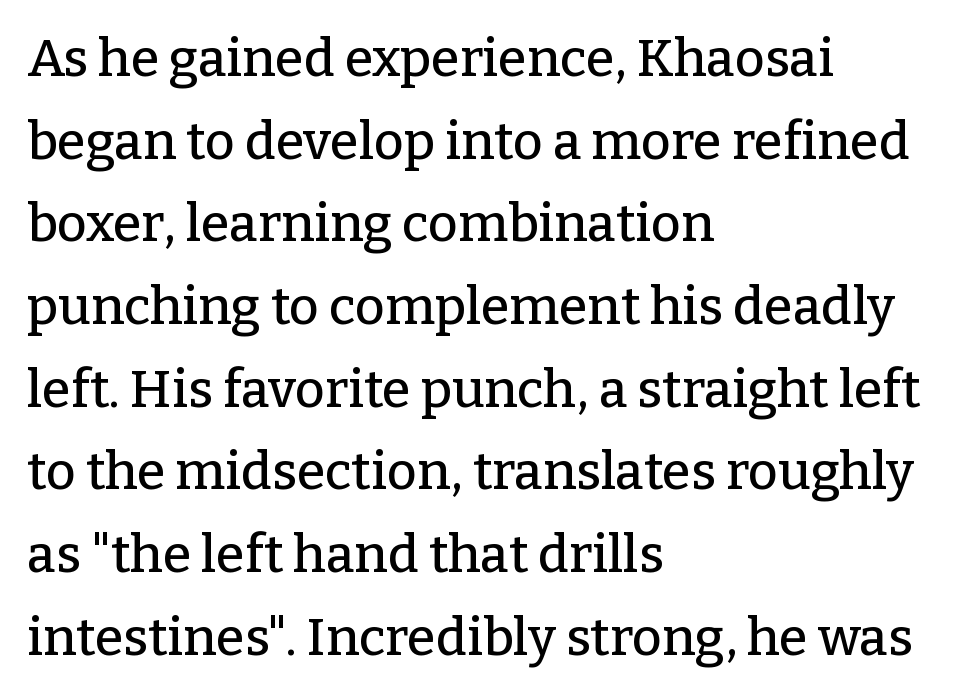
Q: Is the text italic (slanted)? A: No, it is upright.
Q: Is the typeface a serif or a sans-serif typeface? A: Serif.
Q: Is the text underlined? A: No.
Q: How is the paragraph aligned? A: Left-aligned.
Q: Is the spacing between letters normal or unusually wide? A: Normal.
Q: Is the spacing between lines tight, normal or loose? A: Normal.
Q: Width (condensed, normal, or wide)? A: Normal.
Q: Stroke contrast? A: Low.
Q: x-height? A: Medium.
Q: Monospaced? A: No.
